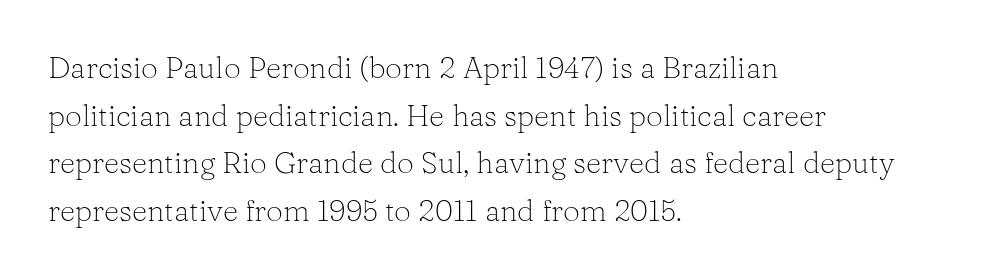
You could not count columns in this text — the font is proportionally spaced. Heaviness? Minimal to ordinary, like unemphasized prose. Inter-character spacing is left at the font's built-in metrics. The axis of the letterforms is exactly vertical. Evenly set lines give the paragraph a standard silhouette. Does the copy run flush right? No — it runs flush left.
